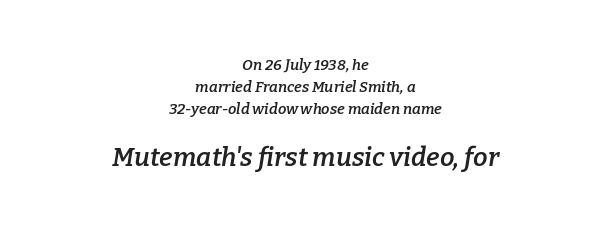
Q: Is the text bold? A: Semi-bold.
Q: Is the text italic (slanted)? A: Yes, it leans right by about 9 degrees.
Q: Is the text underlined? A: No.
Q: How is the paragraph aligned? A: Centered.
Q: Is the spacing between letters normal or unusually wide? A: Normal.
Q: Is the spacing between lines tight, normal or loose? A: Normal.
Q: Which block of text is set in a larger size, the first (top) or the second (bottom)? A: The second (bottom) one.
